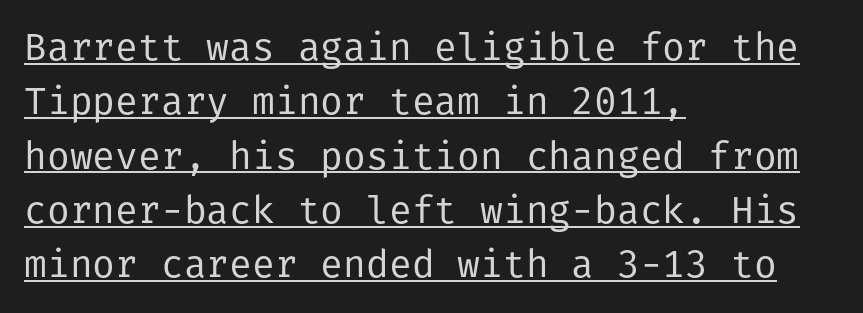
{"serif": "no", "italic": "no", "bold": "no", "weight": "regular", "width": "normal", "stroke_contrast": "low", "x_height": "medium", "underline": "yes", "align": "left", "line_spacing": "normal", "line_spacing_ratio": 1.43, "letter_spacing": "normal", "letter_spacing_em": 0.0, "glyph_px": 38}
